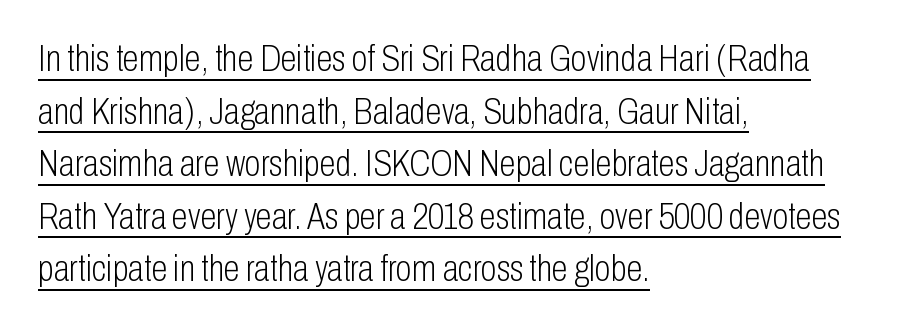
Leading: standard. There is no visible air inserted between adjacent glyphs. Weight: regular or lighter. Characters remain perfectly vertical along every line. Classification — sans serif.
